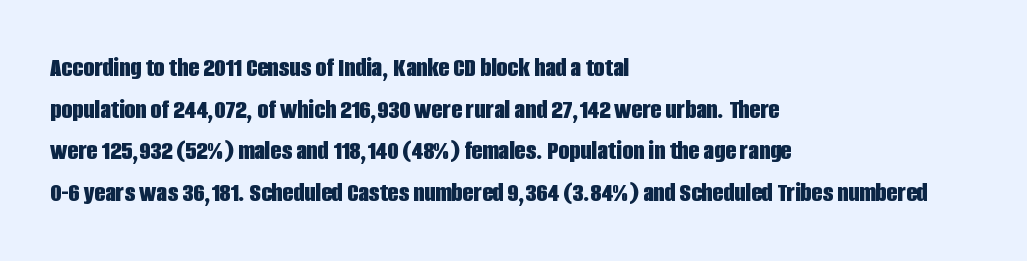
Q: Is the text bold? A: Yes.
Q: Is the text italic (slanted)? A: No, it is upright.
Q: Is the typeface a serif or a sans-serif typeface? A: Sans-serif.
Q: Is the text underlined? A: No.
Q: How is the paragraph aligned? A: Left-aligned.
Q: Is the spacing between letters normal or unusually wide? A: Normal.
Q: Is the spacing between lines tight, normal or loose? A: Normal.
Q: Width (condensed, normal, or wide)? A: Condensed.
Q: Stroke contrast? A: Low.
Q: x-height? A: Large.
Q: Monospaced? A: No.
